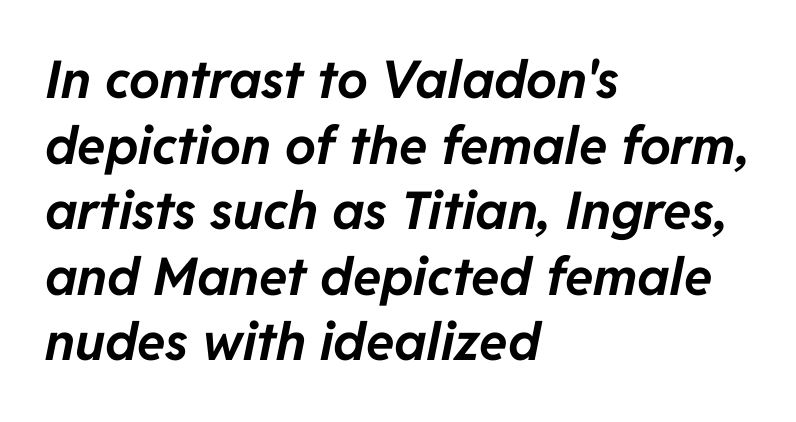
The image shows 52 px bold type, italic (leaning right); set left-aligned, normal line spacing (1.26x), normal letter spacing, not underlined; low stroke contrast and a medium x-height.
